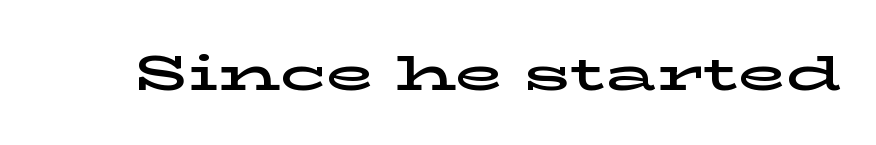
{"serif": "yes", "italic": "no", "width": "wide", "stroke_contrast": "low", "x_height": "medium", "monospaced": "no", "underline": "no", "letter_spacing": "normal", "letter_spacing_em": 0.0, "glyph_px": 49}
